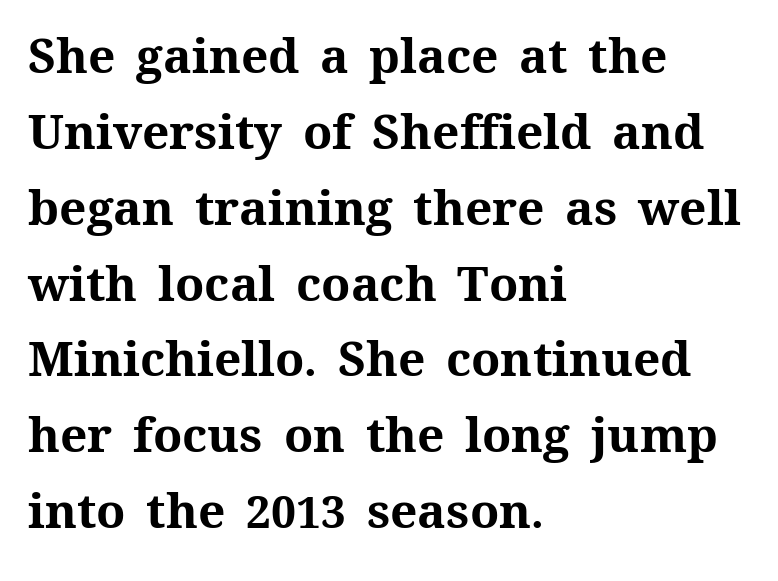
A typesetter would mark this as roman, not italic. What stands out about the letter spacing? Nothing — it is the standard amount. Short and long lines alike share a common starting point at left. Emphasis by weight is at full strength: bold. The block of text has a typical density, with ordinary space between rows. This rendering features lettering with no underline.
